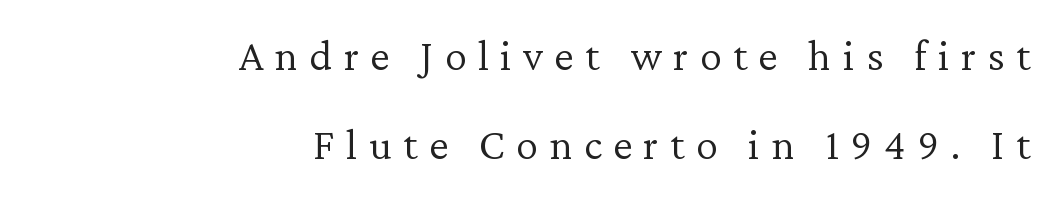
Q: Is the text bold? A: No.
Q: Is the text italic (slanted)? A: No, it is upright.
Q: Is the typeface a serif or a sans-serif typeface? A: Serif.
Q: Is the text underlined? A: No.
Q: How is the paragraph aligned? A: Right-aligned.
Q: Is the spacing between letters normal or unusually wide? A: Unusually wide.
Q: Is the spacing between lines tight, normal or loose? A: Loose.
Q: Width (condensed, normal, or wide)? A: Normal.
Q: Stroke contrast? A: Low.
Q: x-height? A: Medium.
Q: Monospaced? A: No.
